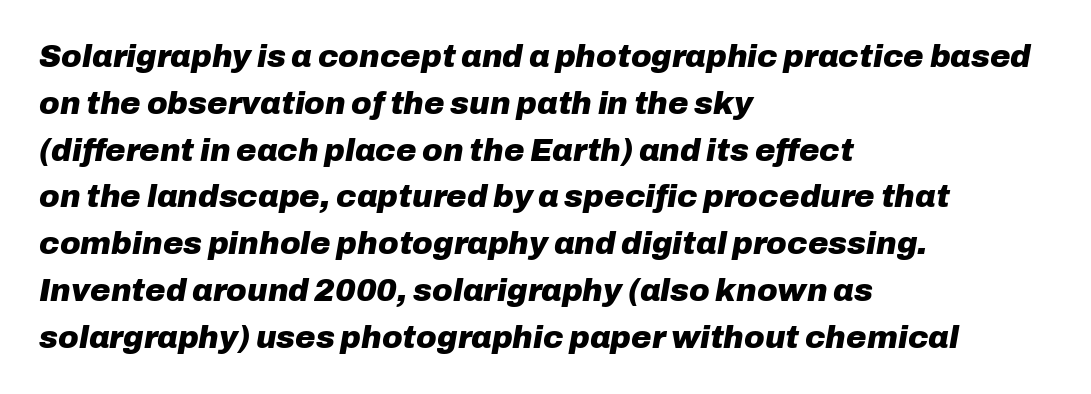
The image shows 31 px heavy type, italic (leaning right); set left-aligned, normal line spacing (1.51x), normal letter spacing, not underlined; low stroke contrast and a medium x-height.
